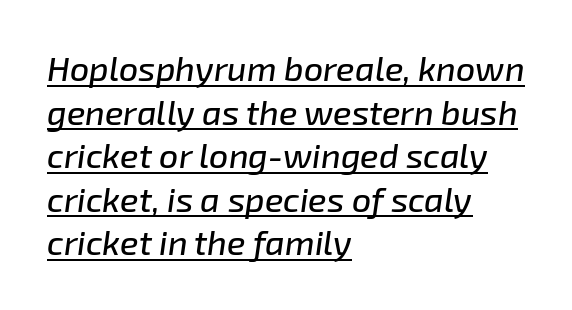
The face used here is rendered with its standard letterfit. Underlining? Definitely there. Reading down the block, your eye returns to a fixed left position each line. Designer's note — italics engaged. Each new line begins a customary step beneath the previous one.
